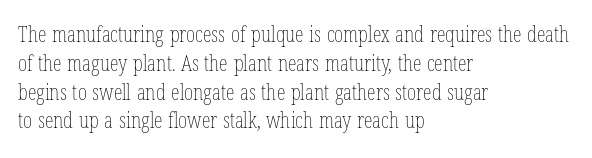
Q: Is the text bold? A: No.
Q: Is the text italic (slanted)? A: No, it is upright.
Q: Is the text underlined? A: No.
Q: How is the paragraph aligned? A: Left-aligned.
Q: Is the spacing between letters normal or unusually wide? A: Normal.
Q: Is the spacing between lines tight, normal or loose? A: Normal.
